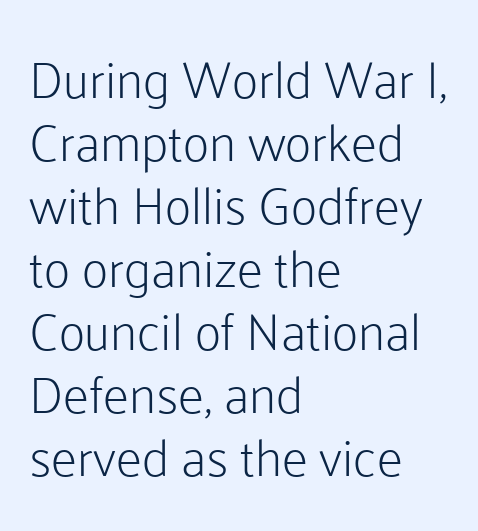
{"serif": "no", "italic": "no", "bold": "no", "weight": "light", "width": "normal", "stroke_contrast": "low", "x_height": "medium", "monospaced": "no", "underline": "no", "align": "left", "line_spacing_ratio": 1.21, "letter_spacing": "normal", "letter_spacing_em": 0.0, "glyph_px": 52}
